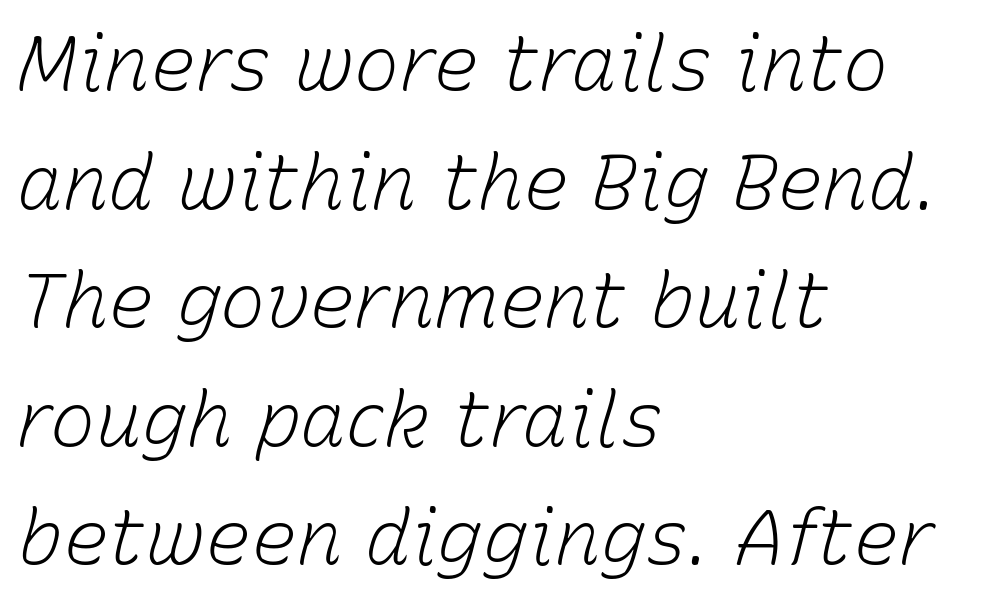
The specimen omits any rule beneath the text block's lines. The whole block is typeset with a tilt. How are the letters spaced? Ordinarily, with no added tracking. Horizontal alignment here is leftward, the default for most running prose. Here the designer chose a conventional face with non-uniform glyph widths.
